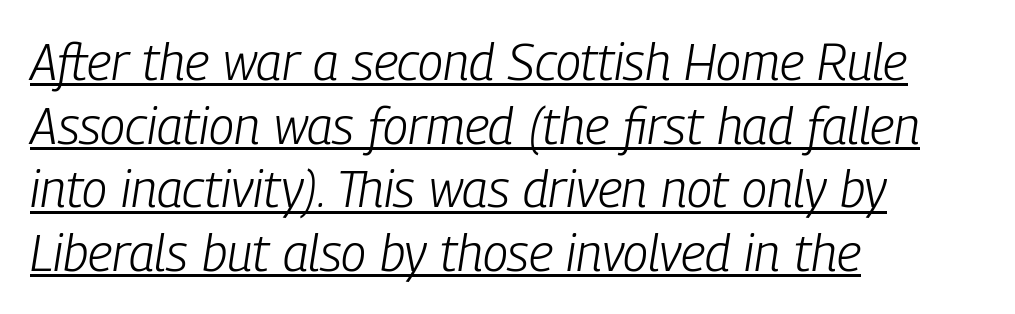
The image shows 51 px light, condensed type, italic (leaning right); set left-aligned, normal line spacing (1.25x), normal letter spacing, underlined; low stroke contrast and a medium x-height.
